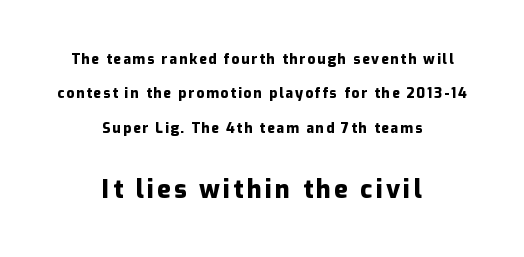
Q: Is the text bold? A: Yes.
Q: Is the text italic (slanted)? A: No, it is upright.
Q: Is the text underlined? A: No.
Q: How is the paragraph aligned? A: Centered.
Q: Is the spacing between lines tight, normal or loose? A: Loose.
Q: Which block of text is set in a larger size, the first (top) or the second (bottom)? A: The second (bottom) one.
